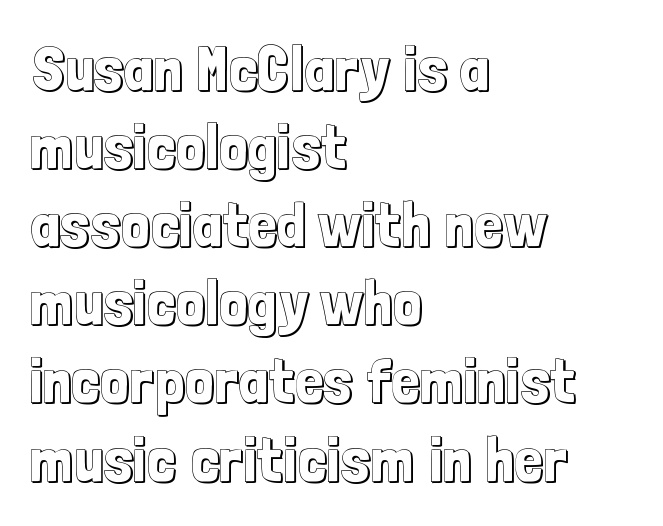
{"italic": "no", "width": "condensed", "x_height": "medium", "monospaced": "no", "underline": "no", "align": "left", "line_spacing_ratio": 1.24, "letter_spacing": "normal", "letter_spacing_em": 0.0, "glyph_px": 63}
